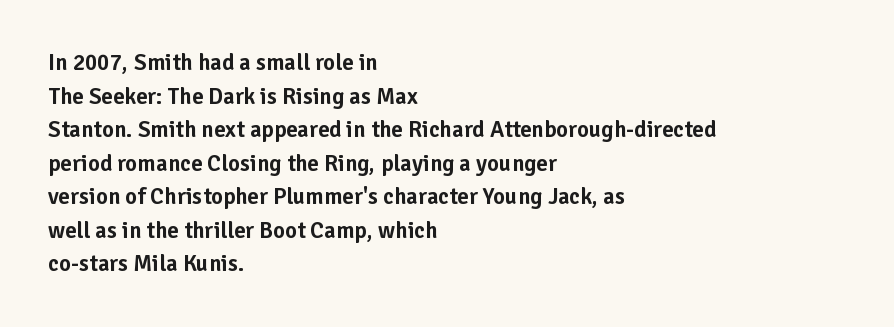
The image shows 23 px text type, upright; set left-aligned, normal line spacing (1.46x), normal letter spacing, not underlined.
